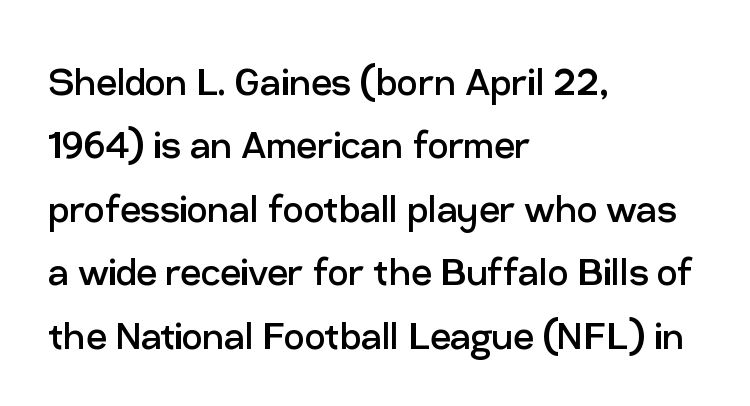
The image shows 46 px regular-weight sans-serif type, upright; set left-aligned, normal line spacing (1.38x), normal letter spacing, not underlined; low stroke contrast and a medium x-height.
